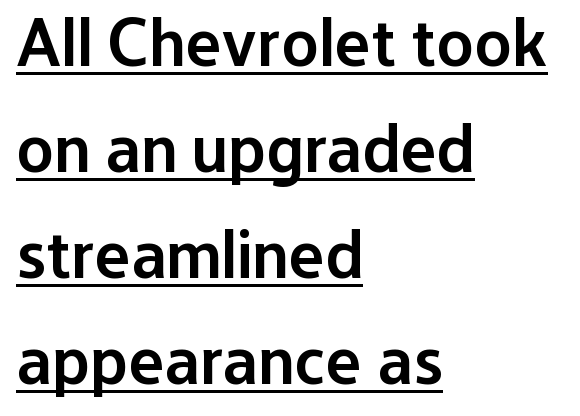
The image shows 68 px semibold sans-serif type, upright; set left-aligned, normal line spacing (1.56x), normal letter spacing, underlined; low stroke contrast and a medium x-height.
